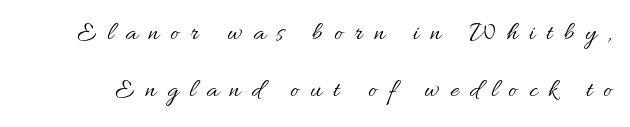
{"bold": "no", "underline": "no", "line_spacing": "loose", "line_spacing_ratio": 2.21, "letter_spacing": "wide", "letter_spacing_em": 0.44, "glyph_px": 26}
